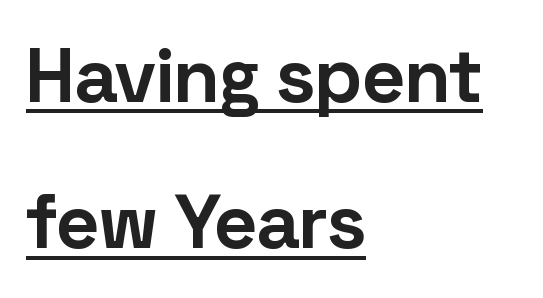
Q: Is the text bold? A: Yes.
Q: Is the text italic (slanted)? A: No, it is upright.
Q: Is the typeface a serif or a sans-serif typeface? A: Sans-serif.
Q: Is the text underlined? A: Yes.
Q: How is the paragraph aligned? A: Left-aligned.
Q: Is the spacing between letters normal or unusually wide? A: Normal.
Q: Is the spacing between lines tight, normal or loose? A: Loose.
Q: Width (condensed, normal, or wide)? A: Normal.
Q: Stroke contrast? A: Low.
Q: x-height? A: Medium.
Q: Monospaced? A: No.
